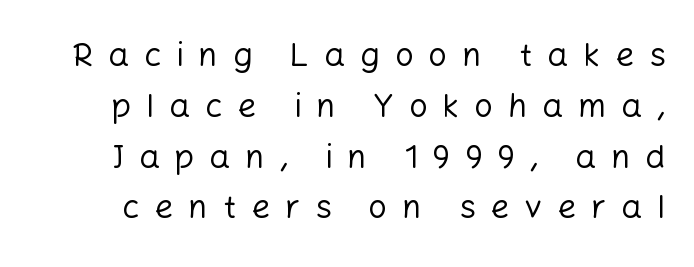
Q: Is the text bold? A: No.
Q: Is the text italic (slanted)? A: No, it is upright.
Q: Is the typeface a serif or a sans-serif typeface? A: Sans-serif.
Q: Is the text underlined? A: No.
Q: Is the spacing between letters normal or unusually wide? A: Unusually wide.
Q: Is the spacing between lines tight, normal or loose? A: Normal.
Q: Width (condensed, normal, or wide)? A: Normal.
Q: Stroke contrast? A: Low.
Q: x-height? A: Medium.
Q: Monospaced? A: No.
